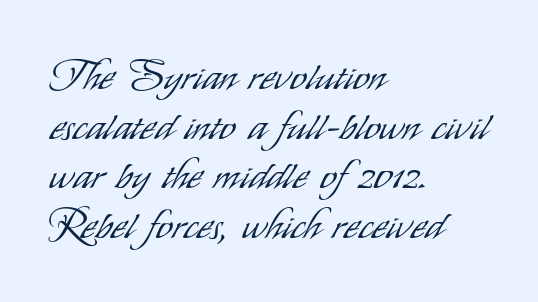
{"serif": "no", "bold": "no", "weight": "light", "width": "condensed", "stroke_contrast": "low", "x_height": "small", "monospaced": "no", "underline": "no", "align": "left", "line_spacing_ratio": 1.21, "letter_spacing": "normal", "letter_spacing_em": 0.0, "glyph_px": 41}
